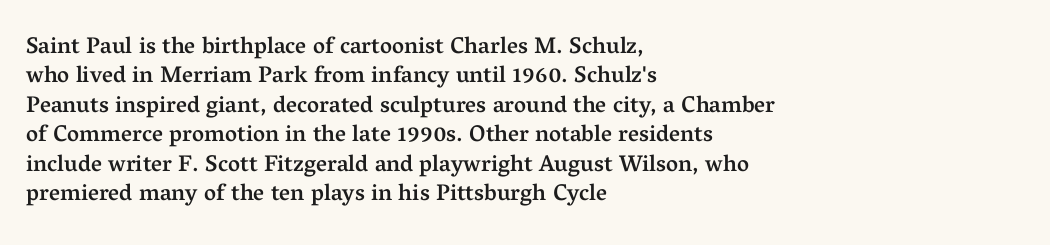
All the whitespace from short lines collects on the right. You could call the tracking neutral — neither tight nor loose. The axis of the letterforms is exactly vertical. Honestly, there is no underline to notice here at all.
